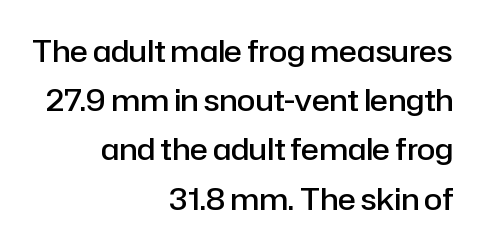
The image shows 30 px semibold sans-serif type, upright; set right-aligned, normal line spacing (1.64x), normal letter spacing, not underlined; low stroke contrast and a medium x-height.
